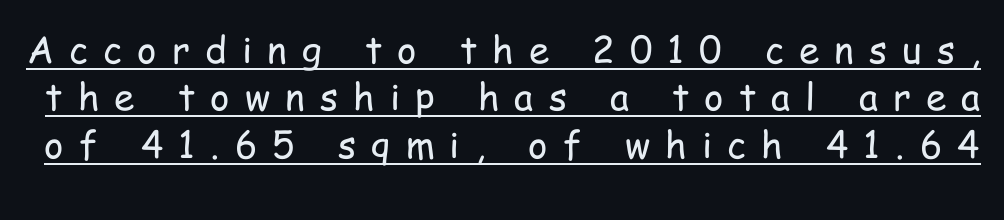
{"serif": "no", "italic": "no", "bold": "no", "weight": "regular", "width": "condensed", "stroke_contrast": "low", "x_height": "medium", "monospaced": "no", "underline": "yes", "line_spacing": "normal", "line_spacing_ratio": 1.28, "letter_spacing": "wide", "letter_spacing_em": 0.41, "glyph_px": 37}
